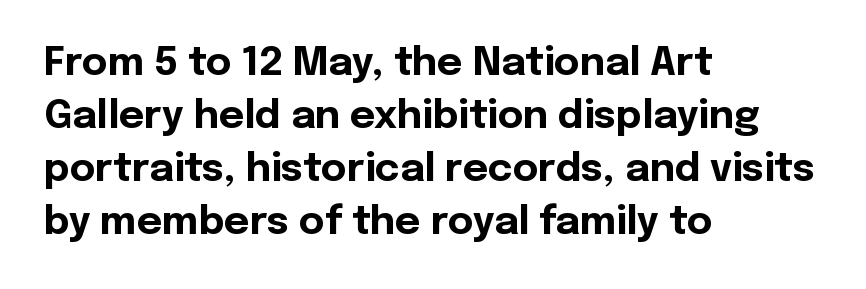
The image shows 39 px bold sans-serif type, upright; set left-aligned, normal line spacing (1.36x), normal letter spacing, not underlined; a medium x-height.
